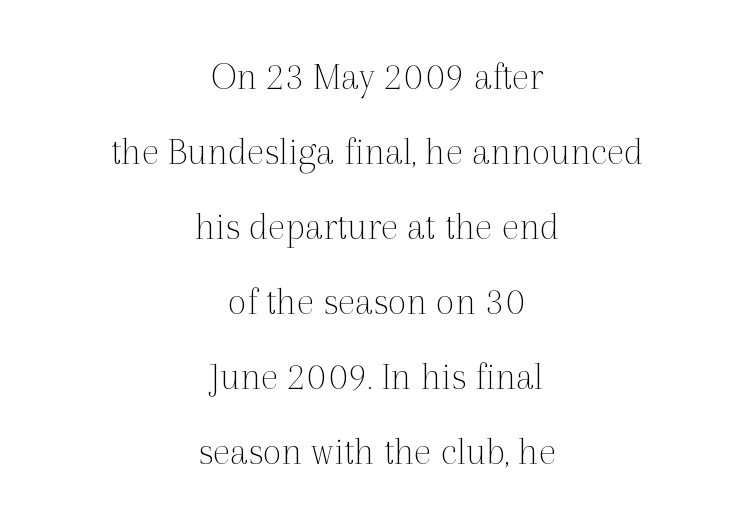
Q: Is the text bold? A: No.
Q: Is the text italic (slanted)? A: No, it is upright.
Q: Is the typeface a serif or a sans-serif typeface? A: Serif.
Q: Is the text underlined? A: No.
Q: How is the paragraph aligned? A: Centered.
Q: Is the spacing between letters normal or unusually wide? A: Normal.
Q: Width (condensed, normal, or wide)? A: Normal.
Q: x-height? A: Medium.
Q: Monospaced? A: No.
